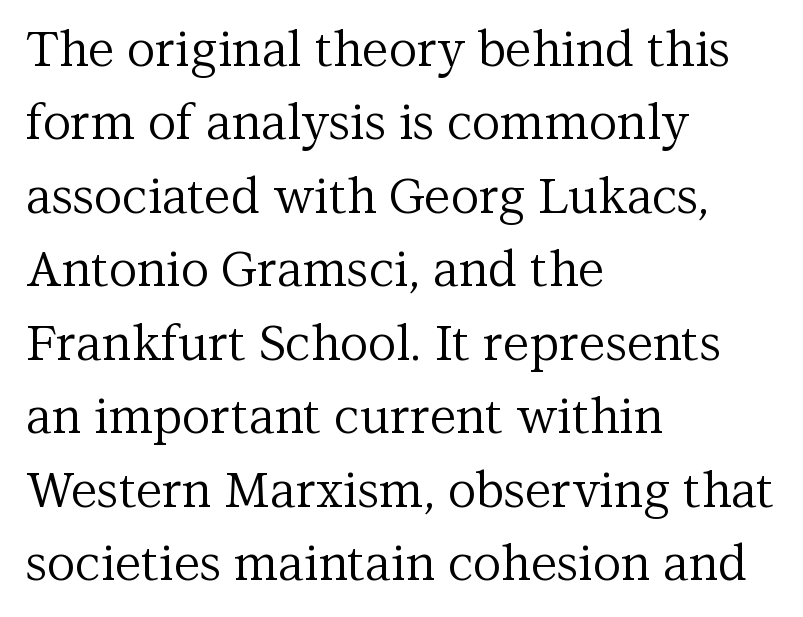
The rows are spaced the way most documents space them. The rendering shows small feet on the letterforms — a serif design. This is roman type, the default non-slanted kind. Looks like regular typesetting: each glyph gets only the width it needs.
